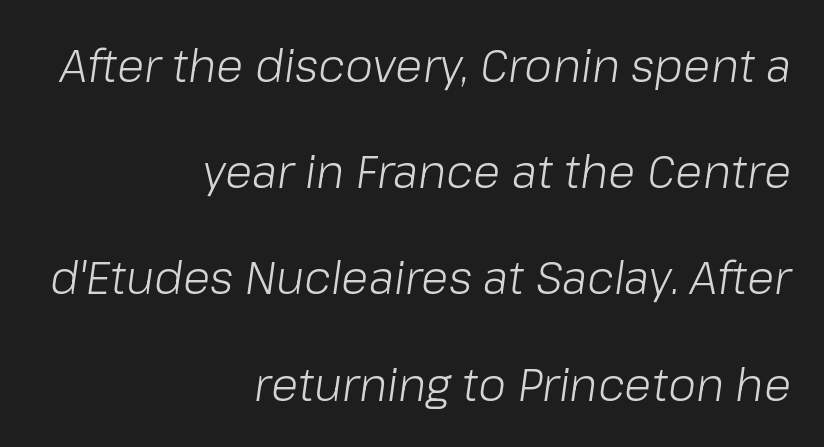
The image shows 45 px light type, italic (leaning right); set right-aligned, loose line spacing (2.36x), normal letter spacing, not underlined; low stroke contrast and a medium x-height.
